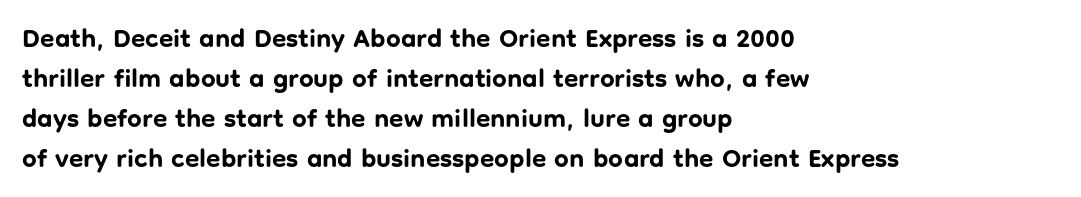
The image shows 26 px bold type, upright; set left-aligned, normal line spacing (1.54x), normal letter spacing, not underlined.
